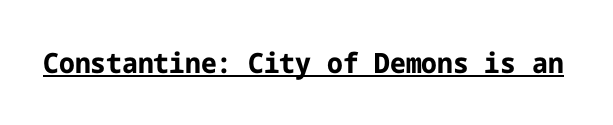
The image shows 28 px bold sans-serif type, upright; set normal letter spacing, underlined; low stroke contrast and a medium x-height.
